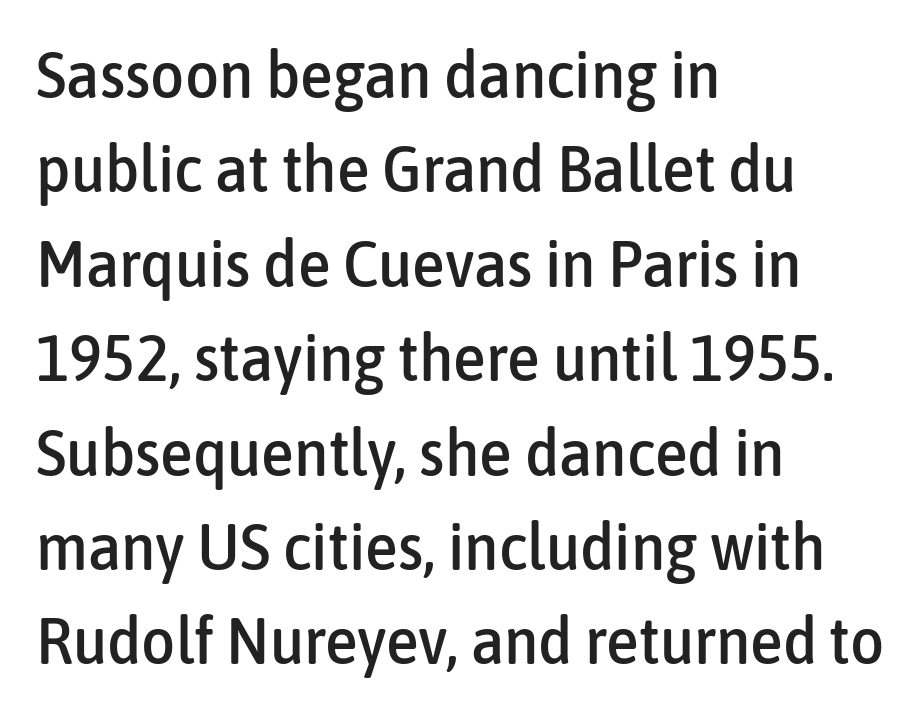
Short and long lines alike share a common starting point at left. A roman cut, with each character standing at attention. Honestly, the row spacing looks completely unremarkable. Is this a sans? Yes — the strokes have no serifs.
